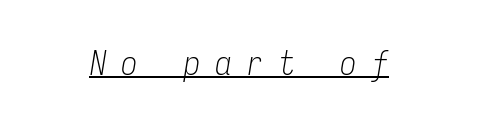
The image shows 33 px light, condensed type, italic (leaning right), monospaced; set unusually wide letter spacing (+0.45 em), underlined; low stroke contrast and a medium x-height.
